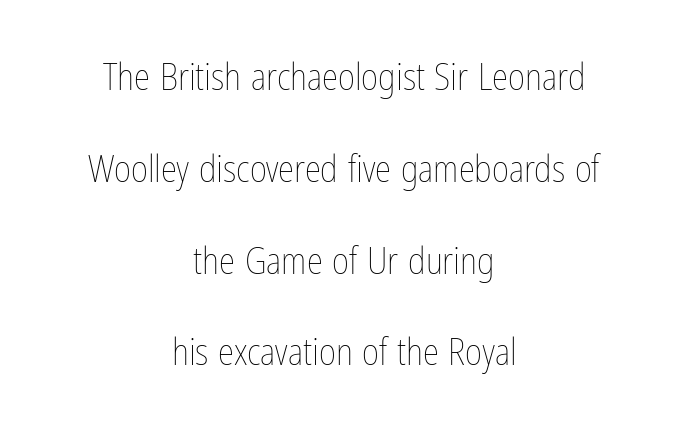
The image shows 37 px thin, condensed type, upright; set centered, loose line spacing (2.48x), normal letter spacing, not underlined; low stroke contrast and a medium x-height.
